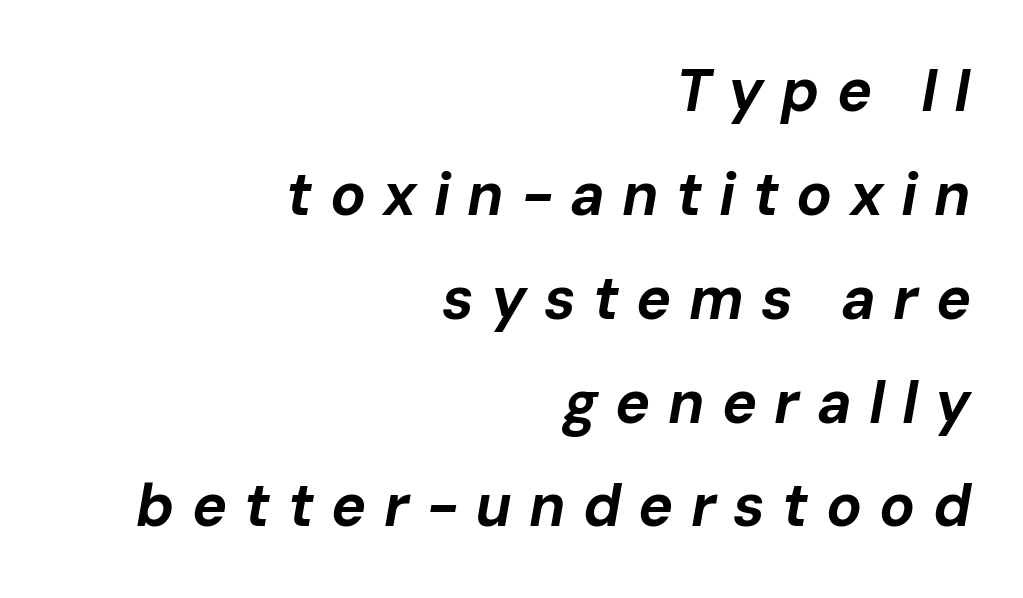
{"italic": "yes", "lean": "right", "slant_degrees": 10, "bold": "yes", "weight": "bold", "width": "normal", "stroke_contrast": "low", "x_height": "medium", "monospaced": "no", "underline": "no", "align": "right", "line_spacing_ratio": 1.76, "letter_spacing": "wide", "letter_spacing_em": 0.29, "glyph_px": 59}
